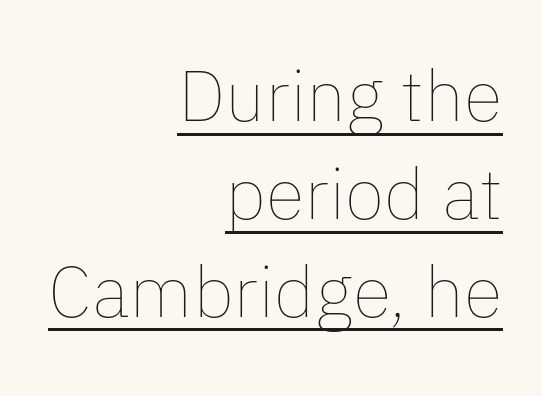
The image shows 72 px thin type, upright; set right-aligned, normal line spacing (1.36x), normal letter spacing, underlined; low stroke contrast and a medium x-height.
